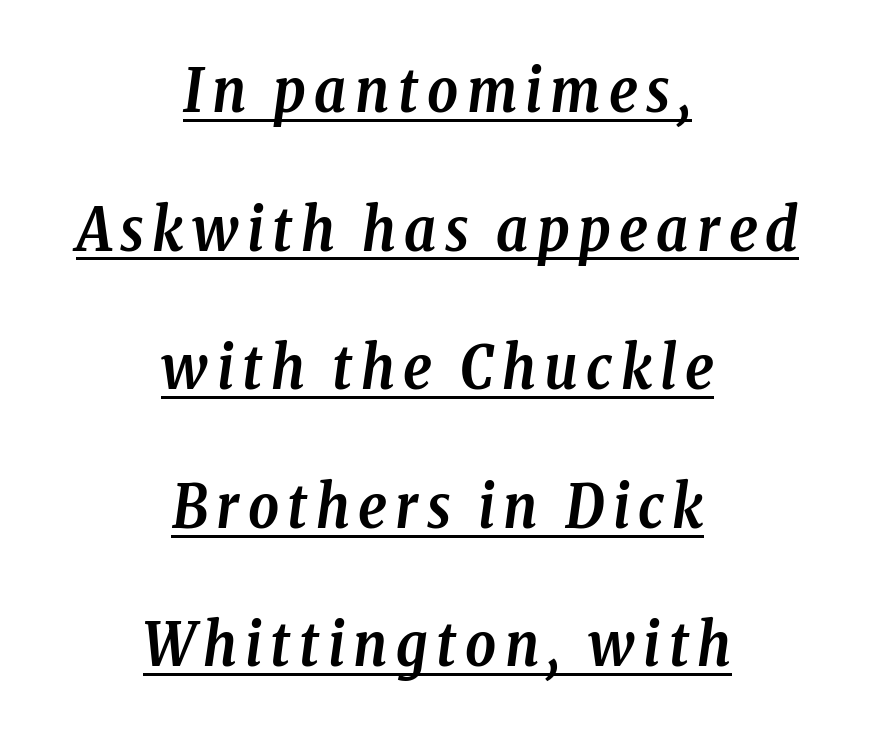
Q: Is the text bold? A: Yes.
Q: Is the text italic (slanted)? A: Yes, it leans right by about 8 degrees.
Q: Is the typeface a serif or a sans-serif typeface? A: Serif.
Q: Is the text underlined? A: Yes.
Q: How is the paragraph aligned? A: Centered.
Q: Is the spacing between lines tight, normal or loose? A: Loose.
Q: Width (condensed, normal, or wide)? A: Condensed.
Q: Stroke contrast? A: Low.
Q: x-height? A: Medium.
Q: Monospaced? A: No.
